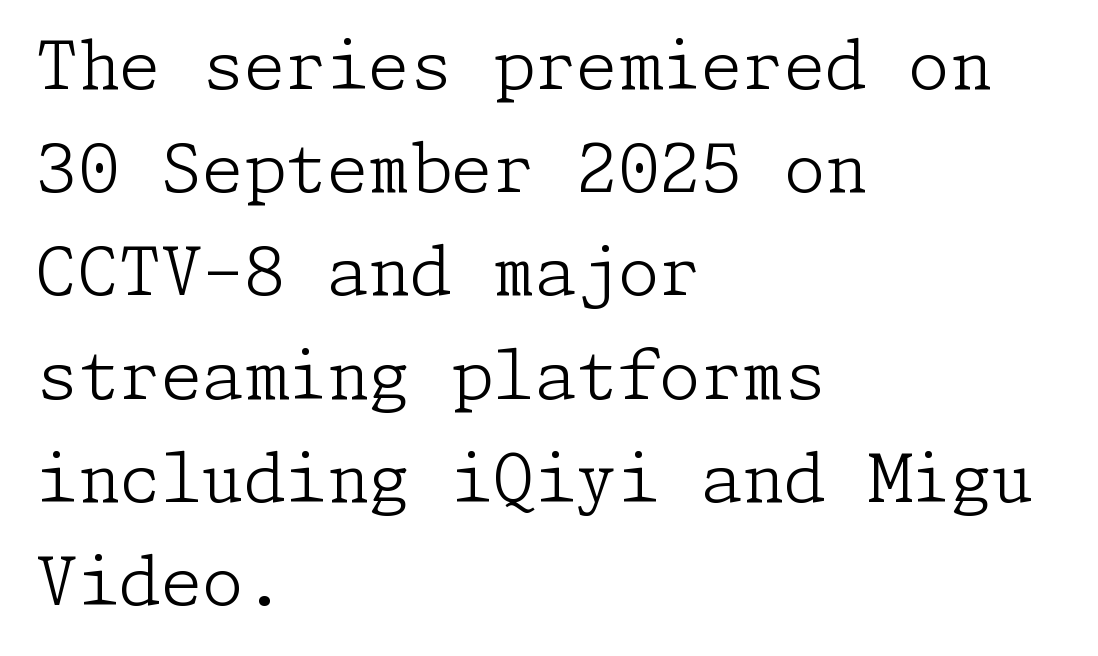
The image shows 67 px light serif type, upright; set left-aligned, normal line spacing (1.54x), normal letter spacing, not underlined; low stroke contrast and a medium x-height.
